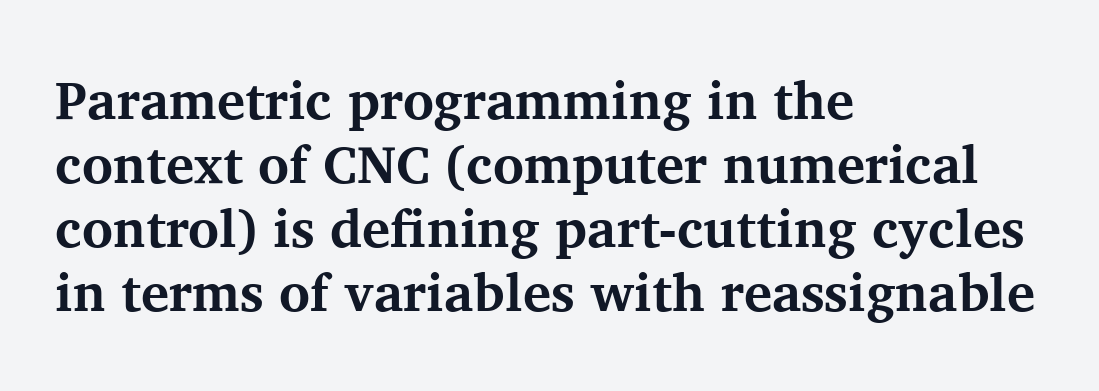
The image shows 53 px bold serif type, upright; set left-aligned, line spacing 1.21x, normal letter spacing, not underlined; medium stroke contrast and a medium x-height.
